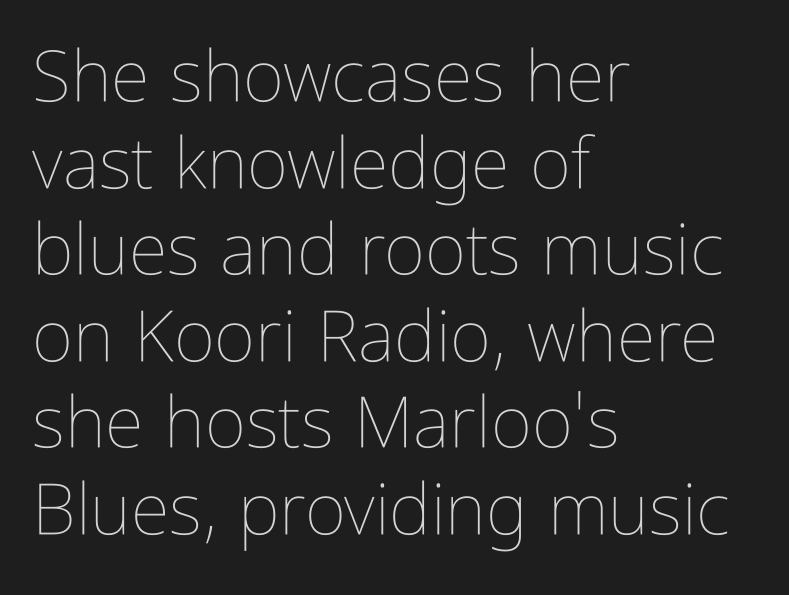
{"italic": "no", "bold": "no", "weight": "thin", "width": "condensed", "stroke_contrast": "low", "x_height": "medium", "monospaced": "no", "underline": "no", "align": "left", "line_spacing_ratio": 1.22, "letter_spacing": "normal", "letter_spacing_em": 0.0, "glyph_px": 71}
